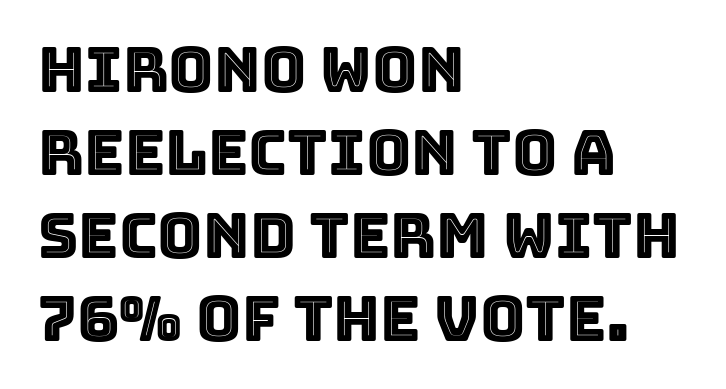
Q: Is the text italic (slanted)? A: No, it is upright.
Q: Is the text underlined? A: No.
Q: How is the paragraph aligned? A: Left-aligned.
Q: Is the spacing between letters normal or unusually wide? A: Normal.
Q: Is the spacing between lines tight, normal or loose? A: Normal.
Q: Width (condensed, normal, or wide)? A: Normal.
Q: x-height? A: Large.
Q: Monospaced? A: No.
